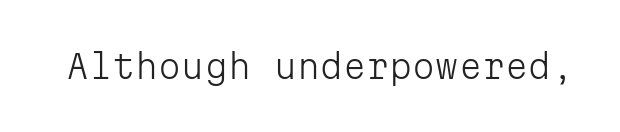
Every character sits straight up, as roman type does. Each stroke keeps to a modest, everyday thickness or less. The letterforms sit shoulder to shoulder at normal distance. Note the uniform advance width — an 'i' takes as much space as an 'm'. Descender tails drop into unmarked territory. Look at the bottom of the vertical strokes: they stop flat, with no serifs.
